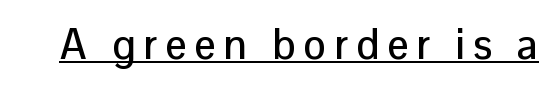
{"serif": "no", "italic": "no", "width": "normal", "stroke_contrast": "low", "x_height": "medium", "monospaced": "no", "underline": "yes", "glyph_px": 42}
